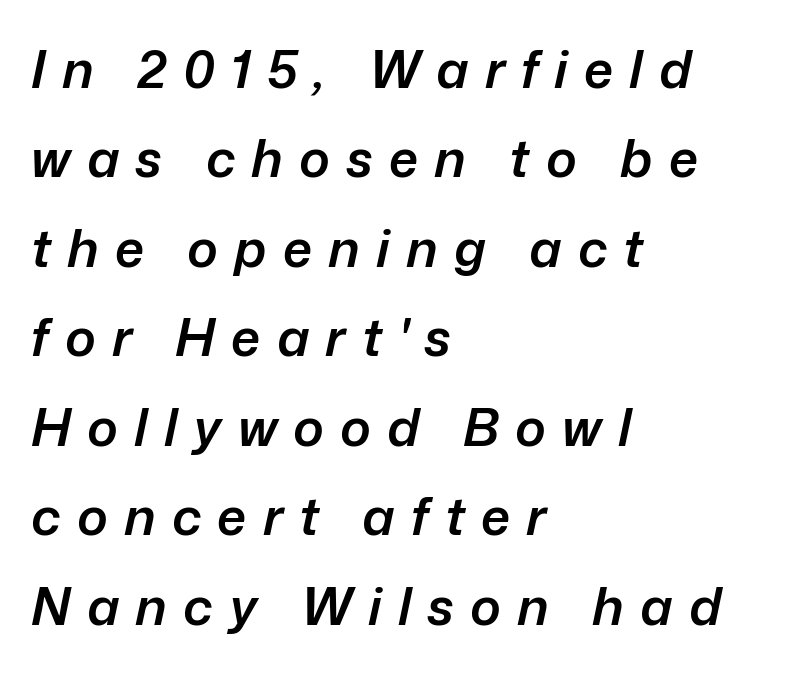
The image shows 52 px semibold type, italic (leaning right); set left-aligned, line spacing 1.72x, unusually wide letter spacing (+0.31 em), not underlined; low stroke contrast and a medium x-height.
